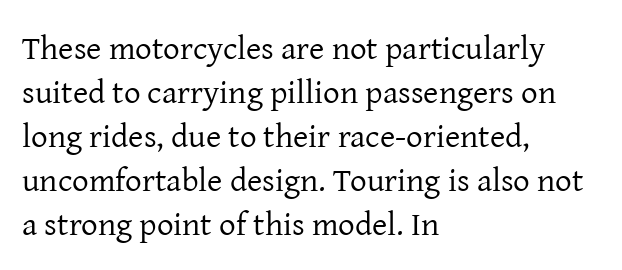
The letters advance in unequal steps, a hallmark of proportional type. The face used here is rendered with its standard letterfit. The lines in this sample share a left origin and differ only in where they stop. Check the space under the baseline: it is left empty. This block has exactly the height ordinary leading produces. Is this a sans? No — the strokes have serifs.
